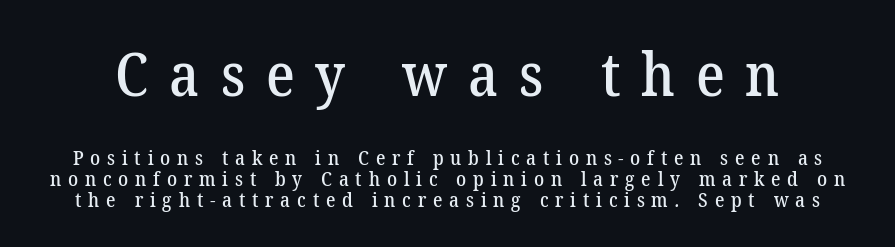
Q: Is the typeface a serif or a sans-serif typeface? A: Serif.
Q: Is the text underlined? A: No.
Q: Is the spacing between letters normal or unusually wide? A: Unusually wide.
Q: Is the spacing between lines tight, normal or loose? A: Tight.
Q: Which block of text is set in a larger size, the first (top) or the second (bottom)? A: The first (top) one.
Q: Width (condensed, normal, or wide)? A: Normal.
Q: Stroke contrast? A: Low.
Q: x-height? A: Medium.
Q: Monospaced? A: No.
